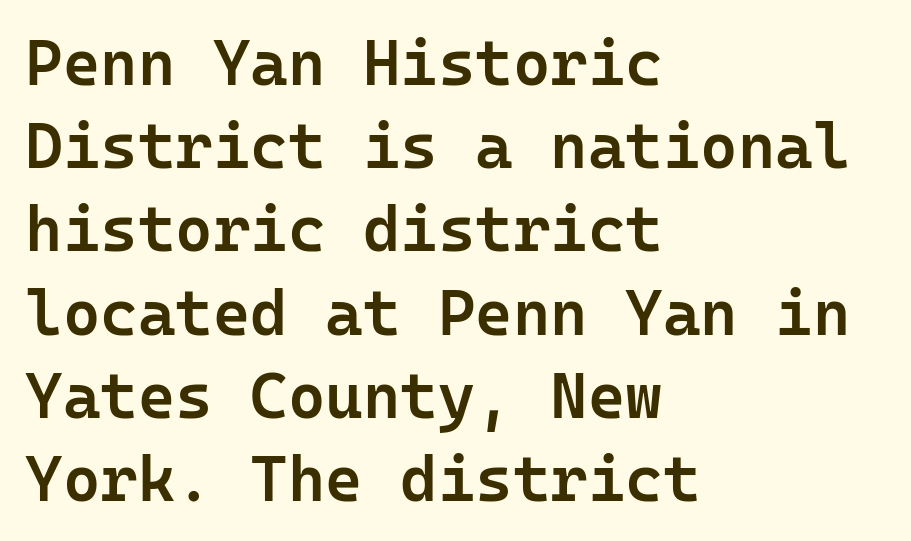
{"serif": "no", "italic": "no", "bold": "semi", "weight": "semibold", "width": "normal", "stroke_contrast": "low", "x_height": "medium", "monospaced": "yes", "underline": "no", "align": "left", "line_spacing": "normal", "line_spacing_ratio": 1.3, "letter_spacing": "normal", "letter_spacing_em": 0.0, "glyph_px": 64}
